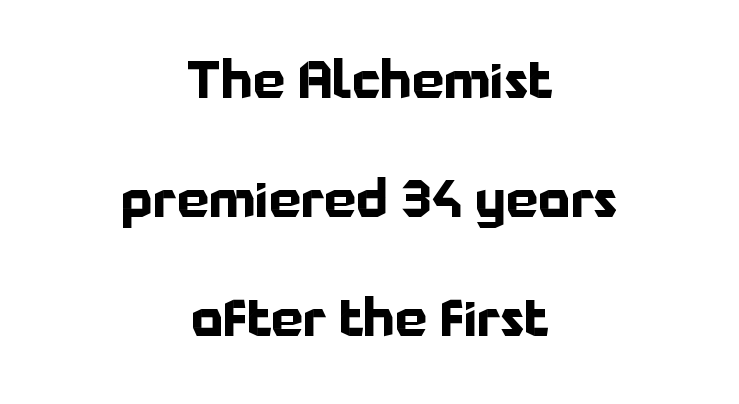
Q: Is the text bold? A: Yes.
Q: Is the text italic (slanted)? A: No, it is upright.
Q: Is the typeface a serif or a sans-serif typeface? A: Sans-serif.
Q: Is the text underlined? A: No.
Q: How is the paragraph aligned? A: Centered.
Q: Is the spacing between letters normal or unusually wide? A: Normal.
Q: Is the spacing between lines tight, normal or loose? A: Loose.
Q: Width (condensed, normal, or wide)? A: Normal.
Q: Stroke contrast? A: Low.
Q: x-height? A: Medium.
Q: Monospaced? A: No.
